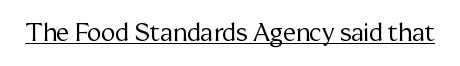
{"italic": "no", "bold": "no", "underline": "yes", "letter_spacing": "normal", "letter_spacing_em": 0.0, "glyph_px": 24}
